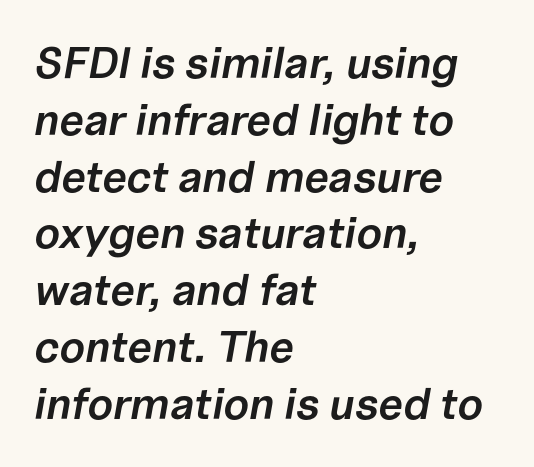
Q: Is the text bold? A: Semi-bold.
Q: Is the text italic (slanted)? A: Yes, it leans right by about 10 degrees.
Q: Is the text underlined? A: No.
Q: How is the paragraph aligned? A: Left-aligned.
Q: Is the spacing between letters normal or unusually wide? A: Normal.
Q: Is the spacing between lines tight, normal or loose? A: Normal.
Q: Width (condensed, normal, or wide)? A: Normal.
Q: Stroke contrast? A: Low.
Q: x-height? A: Medium.
Q: Monospaced? A: No.
